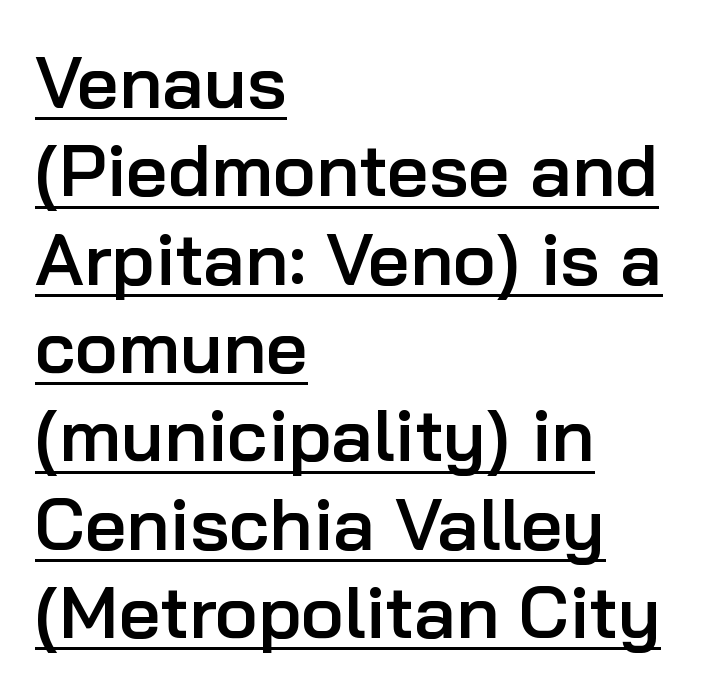
Q: Is the text bold? A: Semi-bold.
Q: Is the text italic (slanted)? A: No, it is upright.
Q: Is the typeface a serif or a sans-serif typeface? A: Sans-serif.
Q: Is the text underlined? A: Yes.
Q: How is the paragraph aligned? A: Left-aligned.
Q: Is the spacing between letters normal or unusually wide? A: Normal.
Q: Width (condensed, normal, or wide)? A: Normal.
Q: Stroke contrast? A: Low.
Q: x-height? A: Medium.
Q: Monospaced? A: No.
